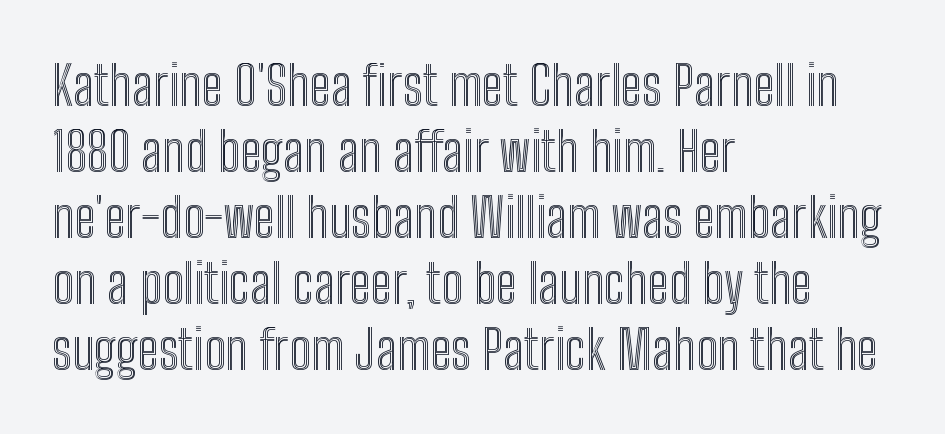
Default kerning and tracking; the words read as compact shapes. Nope, not italic — everything's standing straight. Every row of glyphs begins at an identical x-position on the left. The letters advance in unequal steps, a hallmark of proportional type. Each row of text sits above clean, open space.
